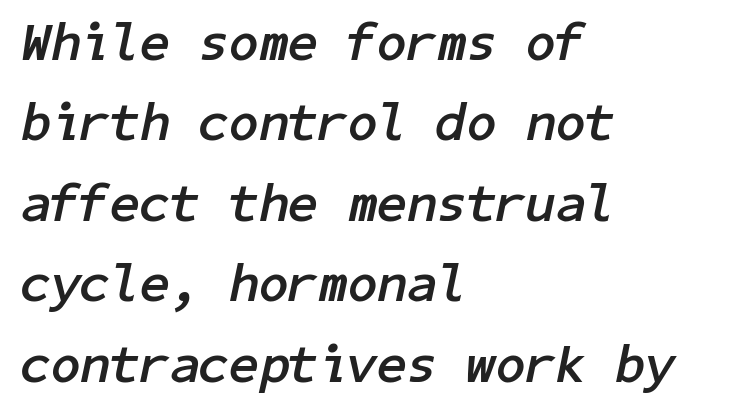
{"italic": "yes", "lean": "right", "slant_degrees": 11, "bold": "yes", "weight": "semibold", "width": "normal", "stroke_contrast": "low", "x_height": "medium", "underline": "no", "align": "left", "line_spacing": "normal", "line_spacing_ratio": 1.49, "letter_spacing": "normal", "letter_spacing_em": 0.0, "glyph_px": 54}
